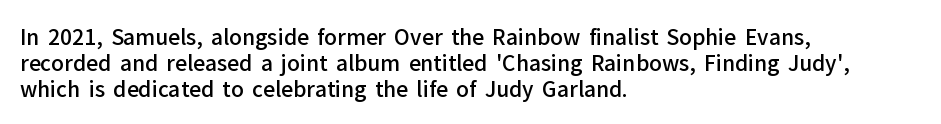
Q: Is the text bold? A: Semi-bold.
Q: Is the text italic (slanted)? A: No, it is upright.
Q: Is the text underlined? A: No.
Q: How is the paragraph aligned? A: Left-aligned.
Q: Is the spacing between letters normal or unusually wide? A: Normal.
